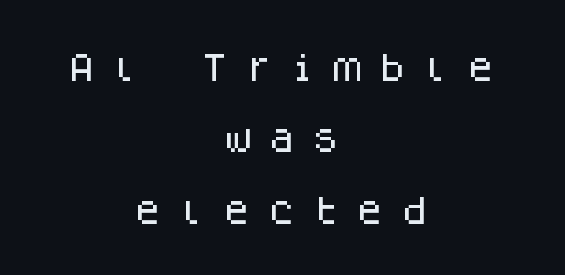
Q: Is the text italic (slanted)? A: No, it is upright.
Q: Is the typeface a serif or a sans-serif typeface? A: Sans-serif.
Q: Is the text underlined? A: No.
Q: How is the paragraph aligned? A: Centered.
Q: Is the spacing between letters normal or unusually wide? A: Unusually wide.
Q: Is the spacing between lines tight, normal or loose? A: Loose.
Q: Width (condensed, normal, or wide)? A: Normal.
Q: Stroke contrast? A: Low.
Q: x-height? A: Large.
Q: Monospaced? A: Yes.
